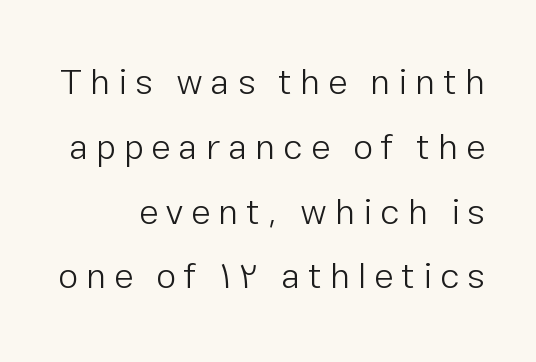
Here the glyphs are tracked loosely, breaking word shapes into spaced letters. Beneath every word, the page is bare. These lines are composed in type without serifs. The font's upright variant was chosen for this text. This is not heavy type; no bold has been used.
